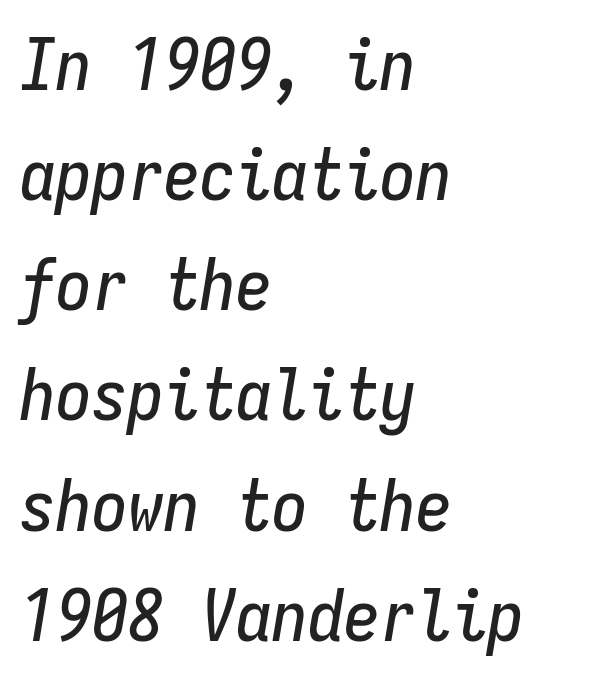
Q: Is the text italic (slanted)? A: Yes, it leans right by about 9 degrees.
Q: Is the text underlined? A: No.
Q: How is the paragraph aligned? A: Left-aligned.
Q: Is the spacing between letters normal or unusually wide? A: Normal.
Q: Is the spacing between lines tight, normal or loose? A: Normal.
Q: Width (condensed, normal, or wide)? A: Condensed.
Q: Stroke contrast? A: Low.
Q: x-height? A: Medium.
Q: Monospaced? A: Yes.
